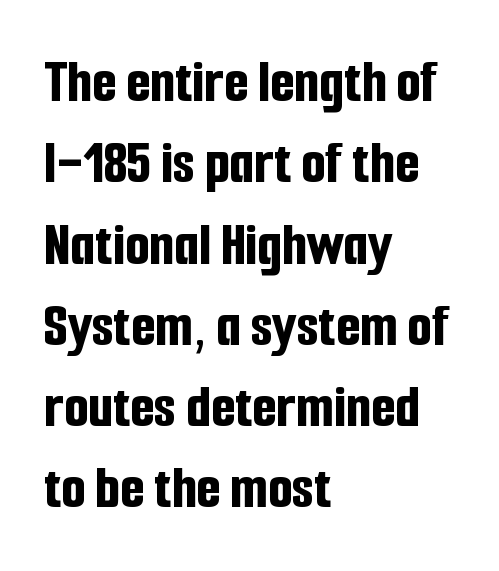
Q: Is the text bold? A: Yes.
Q: Is the text italic (slanted)? A: No, it is upright.
Q: Is the typeface a serif or a sans-serif typeface? A: Sans-serif.
Q: Is the text underlined? A: No.
Q: How is the paragraph aligned? A: Left-aligned.
Q: Is the spacing between letters normal or unusually wide? A: Normal.
Q: Is the spacing between lines tight, normal or loose? A: Normal.
Q: Width (condensed, normal, or wide)? A: Condensed.
Q: Stroke contrast? A: Low.
Q: x-height? A: Medium.
Q: Monospaced? A: No.
